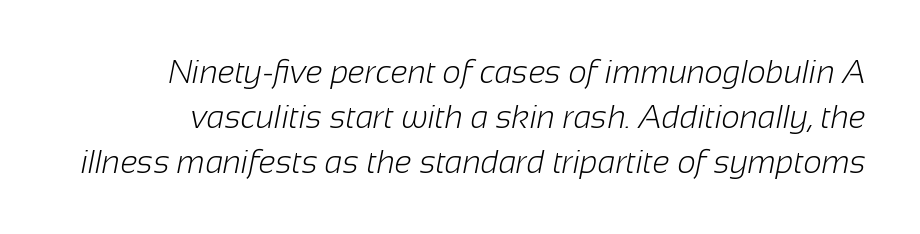
{"serif": "no", "bold": "no", "weight": "light", "width": "normal", "stroke_contrast": "low", "x_height": "medium", "monospaced": "no", "underline": "no", "line_spacing": "normal", "line_spacing_ratio": 1.4, "letter_spacing": "normal", "letter_spacing_em": 0.0, "glyph_px": 32}
